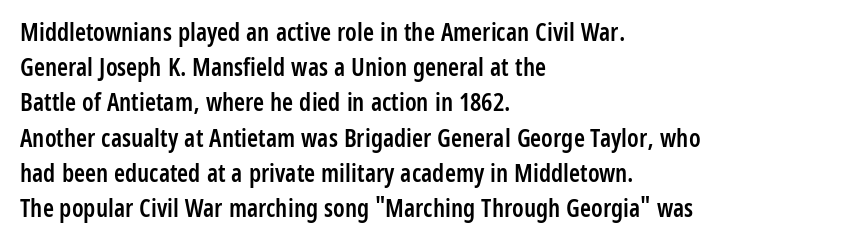
{"italic": "no", "bold": "semi", "underline": "no", "align": "left", "line_spacing": "normal", "line_spacing_ratio": 1.41, "letter_spacing": "normal", "letter_spacing_em": 0.0, "glyph_px": 25}
